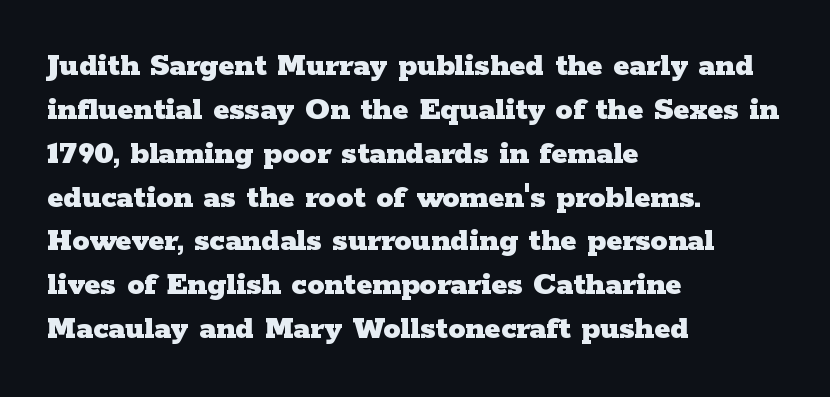
Looks like regular typesetting: each glyph gets only the width it needs. Compared with typical paragraphs, the rows here are spaced about the same. The paragraph has a hard left edge and a soft right edge. This rendering leaves character spacing at its baseline value. The glyphs in this specimen are seriffed. In terms of posture, this sample is upright.
